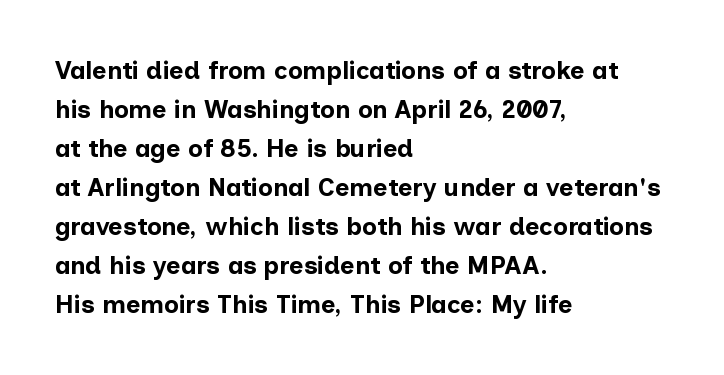
Vertical strokes here are truly vertical. In terms of letterspacing, this is plain default setting. This block has exactly the height ordinary leading produces. Pretty heavy lettering here — definitely bold.
